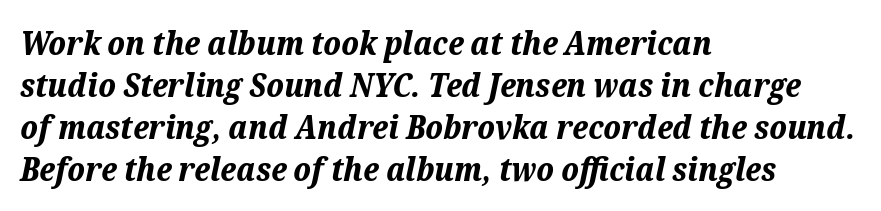
Q: Is the text bold? A: Yes.
Q: Is the text italic (slanted)? A: Yes, it leans right by about 12 degrees.
Q: Is the text underlined? A: No.
Q: How is the paragraph aligned? A: Left-aligned.
Q: Is the spacing between letters normal or unusually wide? A: Normal.
Q: Is the spacing between lines tight, normal or loose? A: Normal.
Q: Width (condensed, normal, or wide)? A: Normal.
Q: Stroke contrast? A: Medium.
Q: x-height? A: Medium.
Q: Monospaced? A: No.
